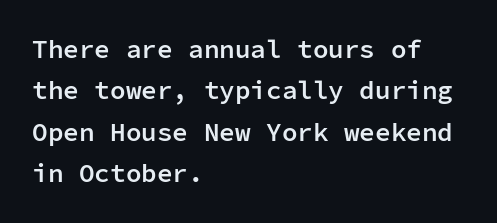
The lines are quadded left. Descenders hang freely into open space. Semibold letterforms, between regular and bold. Observe the ordinary spacing: letters are neighbours, not strangers.
